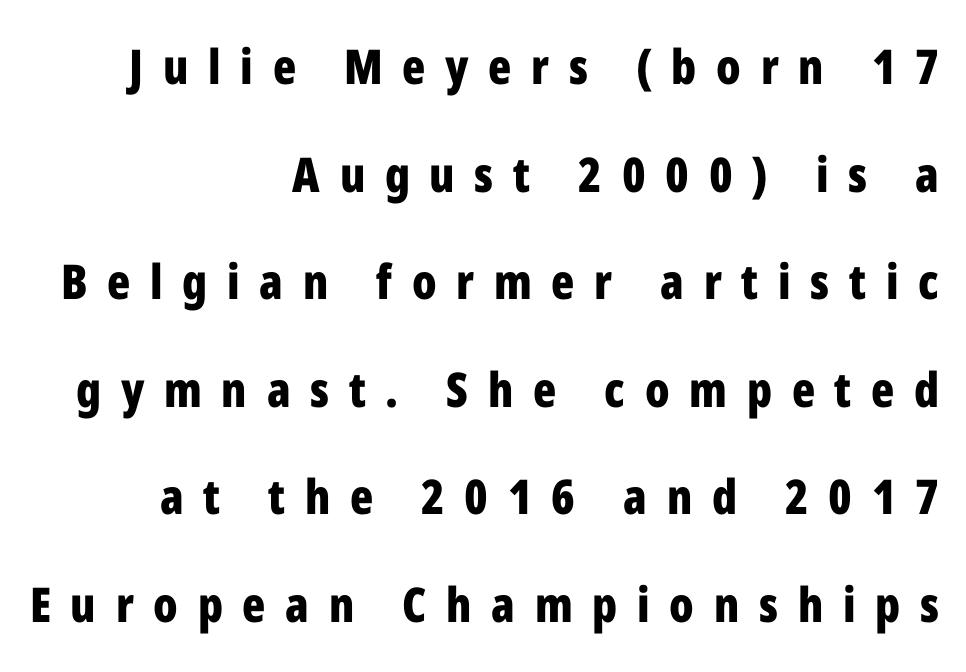
Q: Is the text bold? A: Yes.
Q: Is the text italic (slanted)? A: No, it is upright.
Q: Is the typeface a serif or a sans-serif typeface? A: Sans-serif.
Q: Is the text underlined? A: No.
Q: How is the paragraph aligned? A: Right-aligned.
Q: Is the spacing between letters normal or unusually wide? A: Unusually wide.
Q: Is the spacing between lines tight, normal or loose? A: Loose.
Q: Width (condensed, normal, or wide)? A: Condensed.
Q: Stroke contrast? A: Low.
Q: x-height? A: Medium.
Q: Monospaced? A: No.
